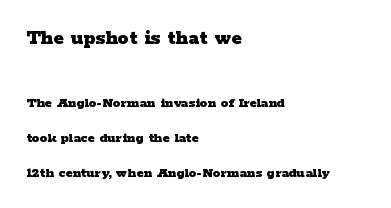
The image shows 22 px bold type, upright; set left-aligned, loose line spacing (2.31x), normal letter spacing, not underlined; the first (top) block is 1.47x larger.
